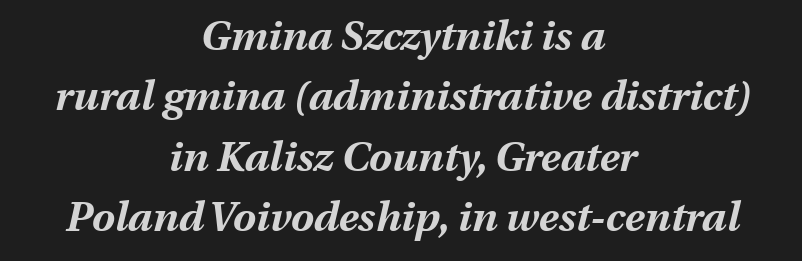
Posture: slanted. Tracking value appears to be zero — textbook default spacing. Descenders are the only things crossing below the line. You could not count columns in this text — the font is proportionally spaced.
